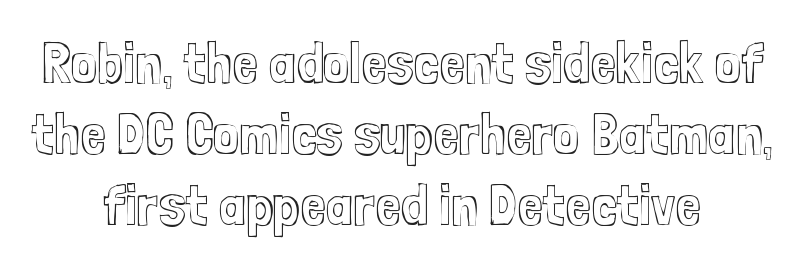
Q: Is the text italic (slanted)? A: No, it is upright.
Q: Is the text underlined? A: No.
Q: How is the paragraph aligned? A: Centered.
Q: Is the spacing between letters normal or unusually wide? A: Normal.
Q: Width (condensed, normal, or wide)? A: Condensed.
Q: x-height? A: Medium.
Q: Monospaced? A: No.
